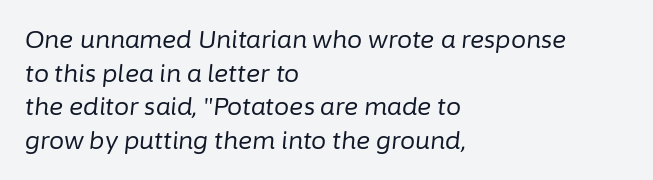
The image shows 24 px text type, italic (leaning right); set left-aligned, normal line spacing (1.4x), normal letter spacing, not underlined.
